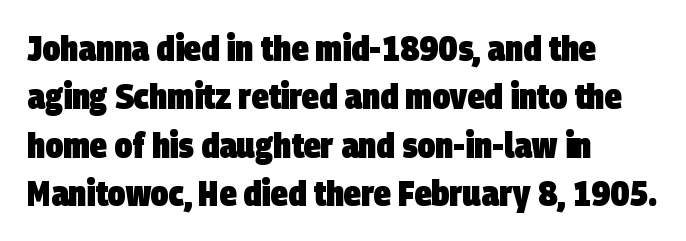
The image shows 35 px heavy, condensed sans-serif type; set left-aligned, normal line spacing (1.38x), normal letter spacing, not underlined; low stroke contrast and a large x-height.
